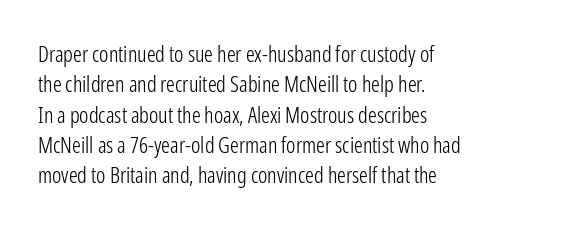
The image shows 22 px text type, upright; set left-aligned, normal line spacing (1.38x), normal letter spacing, not underlined.
